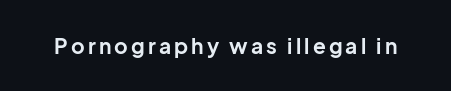
The image shows 21 px bold type, upright; set not underlined.
